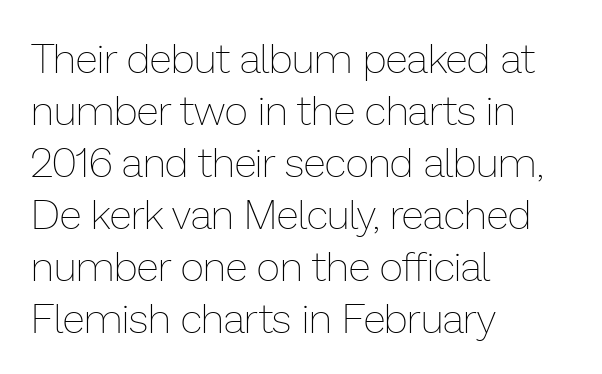
Q: Is the text bold? A: No.
Q: Is the text italic (slanted)? A: No, it is upright.
Q: Is the text underlined? A: No.
Q: How is the paragraph aligned? A: Left-aligned.
Q: Is the spacing between letters normal or unusually wide? A: Normal.
Q: Is the spacing between lines tight, normal or loose? A: Normal.
Q: Width (condensed, normal, or wide)? A: Normal.
Q: Stroke contrast? A: Low.
Q: x-height? A: Medium.
Q: Monospaced? A: No.
